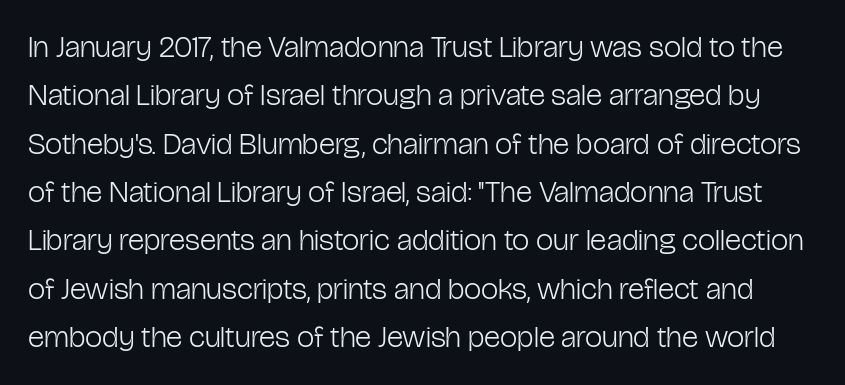
The letters stand upright; this is a roman face. Stroke mass is kept to a normal reading level or below. Each letter keeps its own natural width here, so spacing adapts to shape. Observe the absence of serifs on each vertical stroke in this sample.
